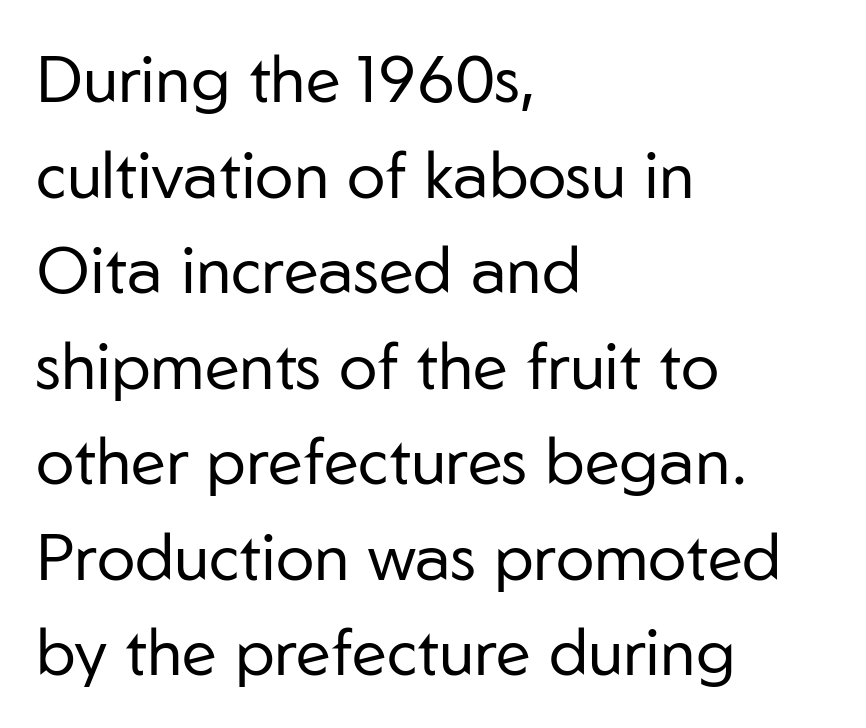
Unlike a traditional serif, this face leaves its strokes unadorned. Compared with typical body copy, the letter spacing here is the same. Honestly, there is no underline to notice here at all. The space between consecutive lines is moderate. Vertical stems look standard width or narrower in stroke.
